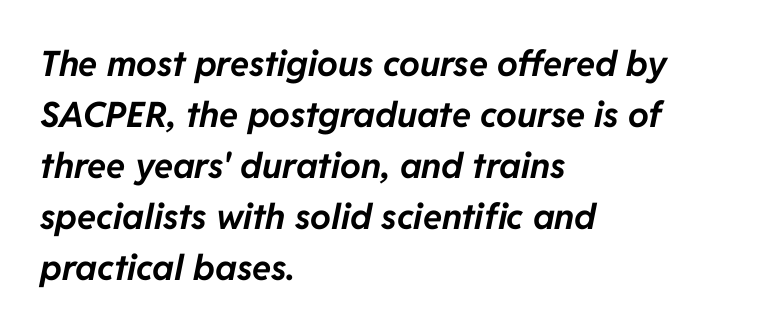
{"italic": "yes", "lean": "right", "slant_degrees": 11, "bold": "yes", "weight": "bold", "width": "normal", "stroke_contrast": "low", "x_height": "medium", "monospaced": "no", "underline": "no", "align": "left", "line_spacing": "normal", "line_spacing_ratio": 1.46, "letter_spacing": "normal", "letter_spacing_em": 0.0, "glyph_px": 35}
